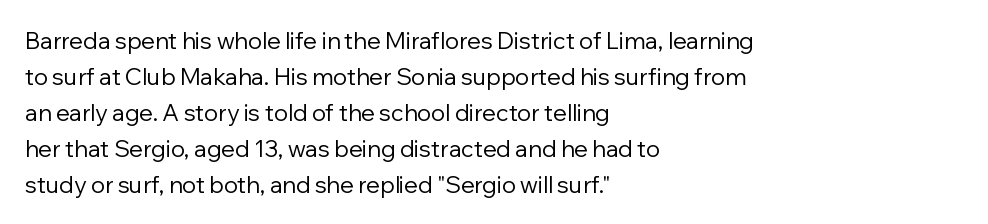
The image shows 23 px text type, upright; set left-aligned, normal line spacing (1.56x), normal letter spacing, not underlined.
